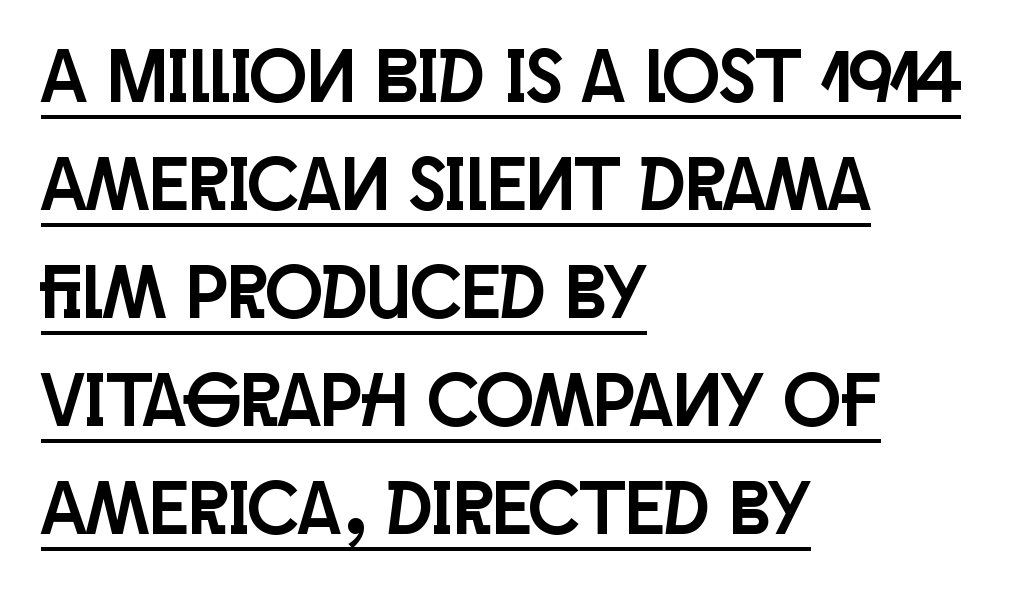
This sample has the flowing, uneven cadence of proportional lettering. Line starts are locked; line ends wander. Caption: standard tracking, unaltered. A baseline rule has been typeset under these characters. The line-height multiplier appears to be the usual default. Letterform terminals end flat and unadorned throughout the passage.
